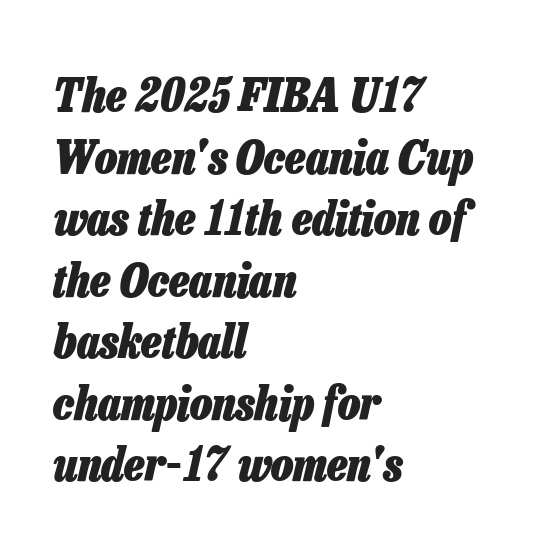
{"italic": "yes", "lean": "right", "slant_degrees": 13, "bold": "yes", "weight": "heavy", "width": "condensed", "stroke_contrast": "low", "x_height": "medium", "monospaced": "no", "underline": "no", "align": "left", "line_spacing": "normal", "line_spacing_ratio": 1.31, "letter_spacing": "normal", "letter_spacing_em": 0.0, "glyph_px": 47}
